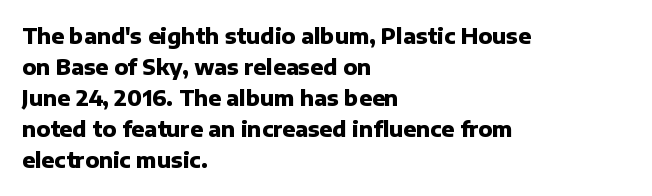
The image shows 21 px bold type, upright; set left-aligned, normal line spacing (1.48x), normal letter spacing, not underlined.
